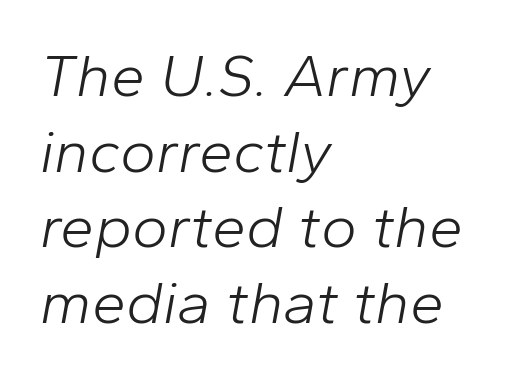
{"italic": "yes", "lean": "right", "slant_degrees": 10, "bold": "no", "weight": "light", "width": "normal", "stroke_contrast": "low", "x_height": "medium", "monospaced": "no", "underline": "no", "align": "left", "line_spacing_ratio": 1.24, "letter_spacing": "normal", "letter_spacing_em": 0.0, "glyph_px": 61}
